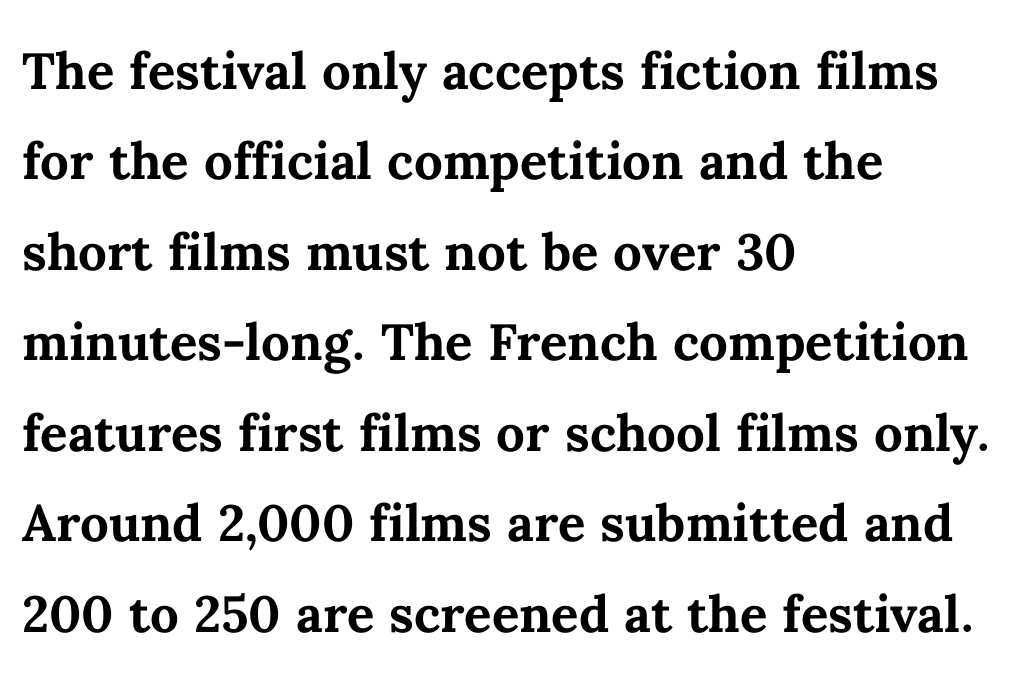
The image shows 68 px semibold type, upright; set left-aligned, normal line spacing (1.33x), normal letter spacing, not underlined; medium stroke contrast and a medium x-height.
